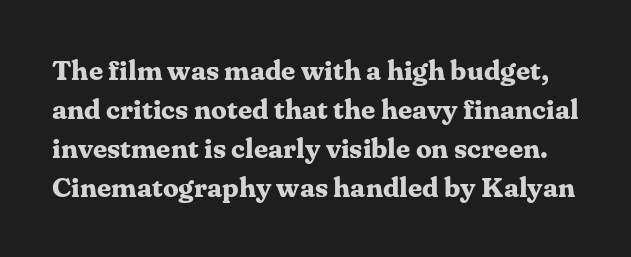
The glyphs have the mass of a bold cut. Italic: no, the glyphs are upright roman. Do the characters align in a grid? No, the font is proportional. Classification — serif. Letter spacing: default.
